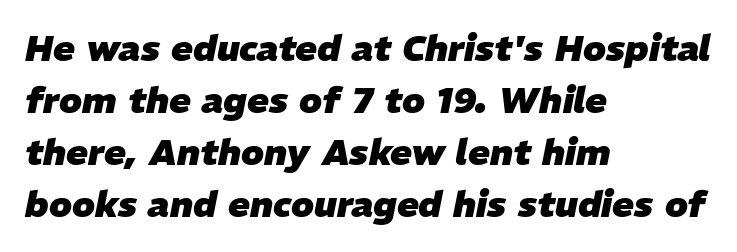
Q: Is the text bold? A: Yes.
Q: Is the text italic (slanted)? A: Yes, it leans right by about 11 degrees.
Q: Is the text underlined? A: No.
Q: How is the paragraph aligned? A: Left-aligned.
Q: Is the spacing between letters normal or unusually wide? A: Normal.
Q: Is the spacing between lines tight, normal or loose? A: Normal.
Q: Width (condensed, normal, or wide)? A: Normal.
Q: Stroke contrast? A: Low.
Q: x-height? A: Medium.
Q: Monospaced? A: No.
